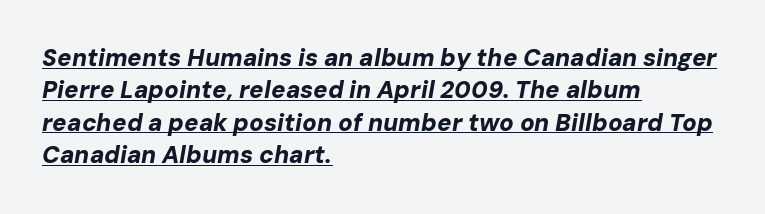
Underline: present. The glyphs have the mass of a bold cut. There's an unmistakable incline to the writing here. Compared with typical paragraphs, the rows here are spaced about the same.
